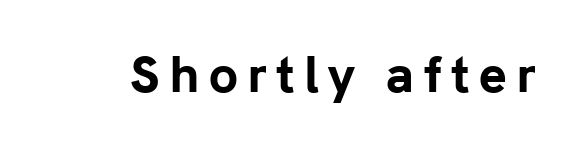
{"serif": "no", "italic": "no", "bold": "yes", "weight": "bold", "width": "normal", "stroke_contrast": "low", "x_height": "medium", "monospaced": "no", "underline": "no", "letter_spacing": "wide", "letter_spacing_em": 0.2, "glyph_px": 47}
